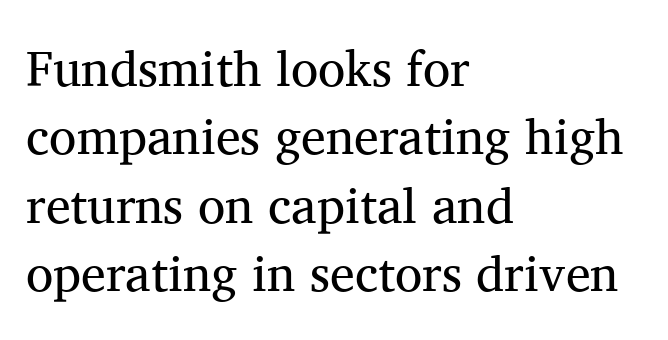
Q: Is the text bold? A: No.
Q: Is the text italic (slanted)? A: No, it is upright.
Q: Is the typeface a serif or a sans-serif typeface? A: Serif.
Q: Is the text underlined? A: No.
Q: How is the paragraph aligned? A: Left-aligned.
Q: Is the spacing between letters normal or unusually wide? A: Normal.
Q: Is the spacing between lines tight, normal or loose? A: Normal.
Q: Width (condensed, normal, or wide)? A: Normal.
Q: Stroke contrast? A: Medium.
Q: x-height? A: Medium.
Q: Monospaced? A: No.
